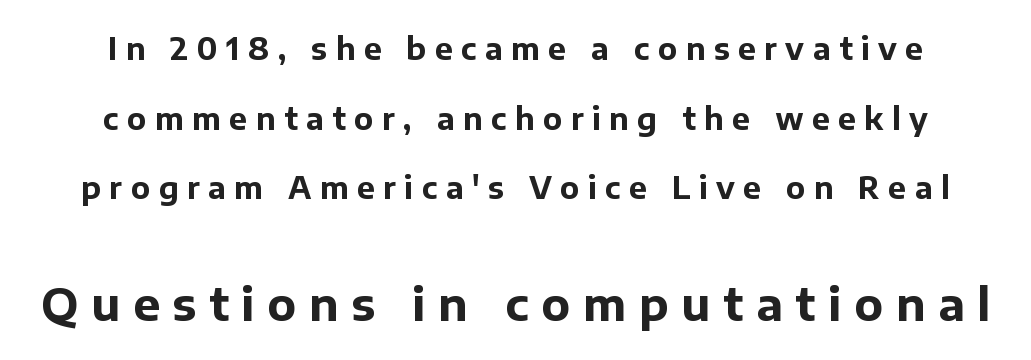
Letters rest on an invisible, unmarked baseline. The leading is generous, giving the passage an open texture. The designer went with a sans here, leaving each stem footless. Teacher's note: observe the equal gaps on both sides — that is centered alignment. You'd pick this weight for a headline — it's a proper bold. Size contrast runs from small at the top to large at the bottom.
